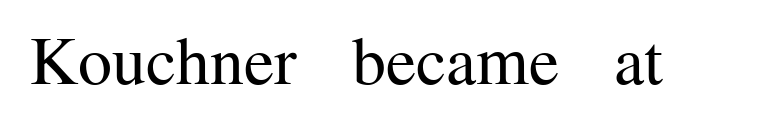
Vertical stems look standard width or narrower in stroke. The letters sit at their default tracking, neither squeezed nor spread. The rendering uses natural spacing where letterforms have individual widths. You can tell it's not italic because the verticals are truly vertical.
